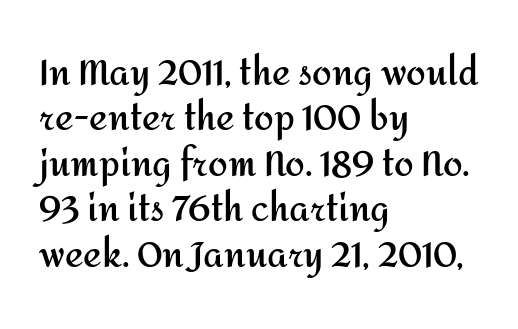
The image shows 35 px semibold sans-serif type, upright; set left-aligned, normal line spacing (1.3x), normal letter spacing, not underlined; medium stroke contrast and a medium x-height.
